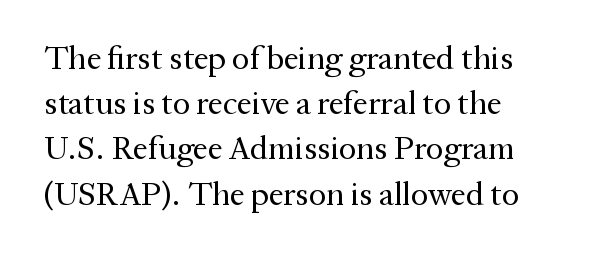
{"serif": "yes", "italic": "no", "bold": "no", "weight": "regular", "width": "normal", "stroke_contrast": "medium", "x_height": "medium", "monospaced": "no", "underline": "no", "align": "left", "line_spacing": "normal", "line_spacing_ratio": 1.37, "letter_spacing": "normal", "letter_spacing_em": 0.0, "glyph_px": 33}
